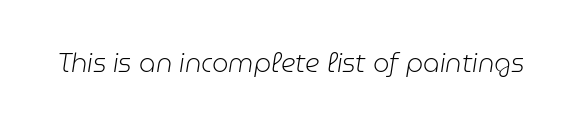
Q: Is the text bold? A: No.
Q: Is the text italic (slanted)? A: Yes, it leans right by about 9 degrees.
Q: Is the text underlined? A: No.
Q: Is the spacing between letters normal or unusually wide? A: Normal.
